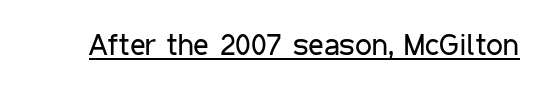
{"serif": "no", "italic": "no", "bold": "no", "weight": "regular", "width": "condensed", "stroke_contrast": "low", "x_height": "medium", "monospaced": "no", "underline": "yes", "letter_spacing": "normal", "letter_spacing_em": 0.0, "glyph_px": 30}
